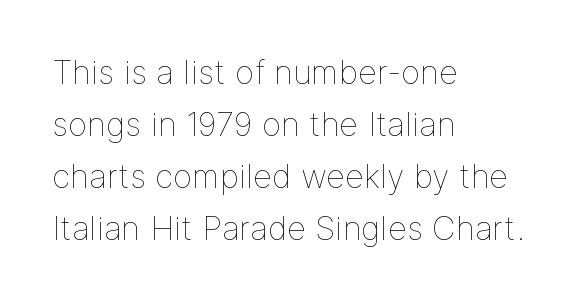
The gaps between neighbouring characters are ordinary and unremarkable. Horizontal alignment here is leftward, the default for most running prose. Is this a fixed-width face? No — the glyphs have proportional, varying widths. The foot of each line stays bare and open.
